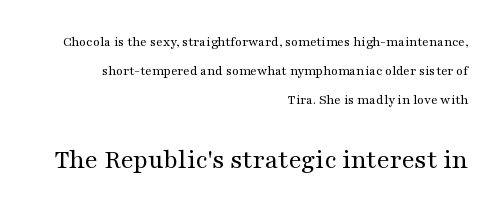
Q: Is the text bold? A: No.
Q: Is the text italic (slanted)? A: No, it is upright.
Q: Is the typeface a serif or a sans-serif typeface? A: Serif.
Q: Is the text underlined? A: No.
Q: How is the paragraph aligned? A: Right-aligned.
Q: Is the spacing between letters normal or unusually wide? A: Normal.
Q: Is the spacing between lines tight, normal or loose? A: Loose.
Q: Which block of text is set in a larger size, the first (top) or the second (bottom)? A: The second (bottom) one.
Q: Width (condensed, normal, or wide)? A: Wide.
Q: Stroke contrast? A: Medium.
Q: x-height? A: Medium.
Q: Monospaced? A: No.
